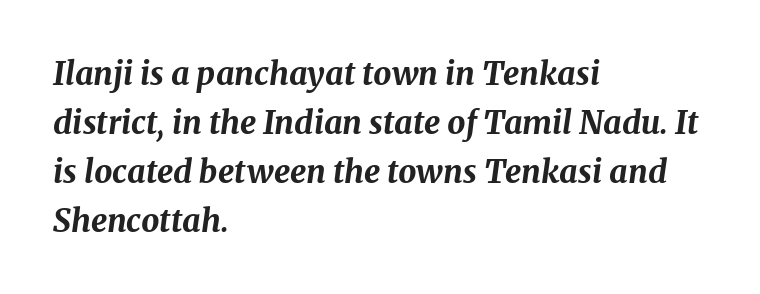
The image shows 32 px bold type, italic (leaning right); set left-aligned, normal line spacing (1.53x), normal letter spacing, not underlined; medium stroke contrast and a medium x-height.
